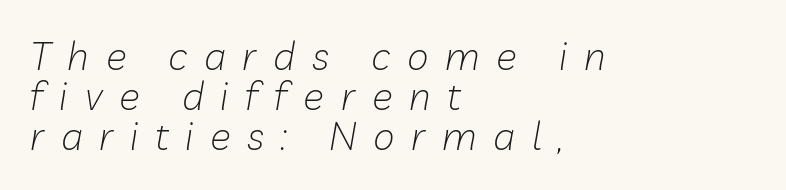
Type without underlining. When letters slant like this, we call the style italic. This sample has the flowing, uneven cadence of proportional lettering. Summary of vertical rhythm: compact, with narrow interline spacing. All the whitespace from short lines collects on the right.
